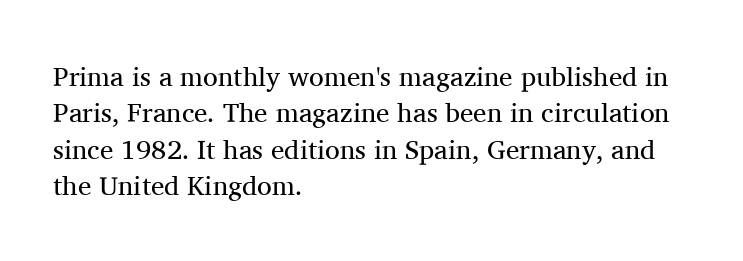
Q: Is the text bold? A: No.
Q: Is the text italic (slanted)? A: No, it is upright.
Q: Is the text underlined? A: No.
Q: How is the paragraph aligned? A: Left-aligned.
Q: Is the spacing between letters normal or unusually wide? A: Normal.
Q: Is the spacing between lines tight, normal or loose? A: Normal.
